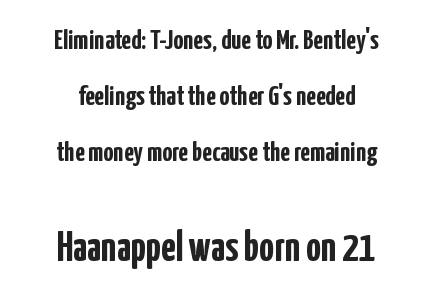
Q: Is the text bold? A: Yes.
Q: Is the text italic (slanted)? A: No, it is upright.
Q: Is the typeface a serif or a sans-serif typeface? A: Sans-serif.
Q: Is the text underlined? A: No.
Q: How is the paragraph aligned? A: Centered.
Q: Is the spacing between letters normal or unusually wide? A: Normal.
Q: Is the spacing between lines tight, normal or loose? A: Loose.
Q: Which block of text is set in a larger size, the first (top) or the second (bottom)? A: The second (bottom) one.
Q: Width (condensed, normal, or wide)? A: Condensed.
Q: Stroke contrast? A: Low.
Q: x-height? A: Medium.
Q: Monospaced? A: No.
